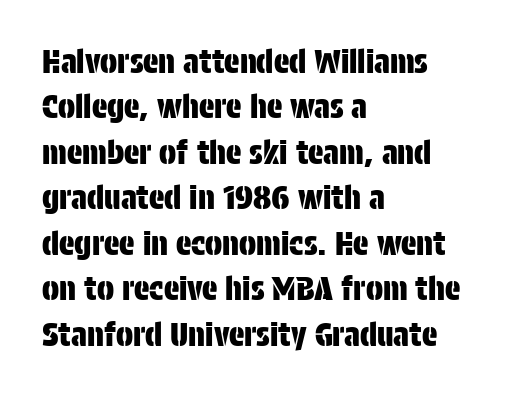
The image shows 32 px condensed sans-serif type, upright; set left-aligned, normal line spacing (1.42x), normal letter spacing, not underlined; low stroke contrast and a large x-height.
